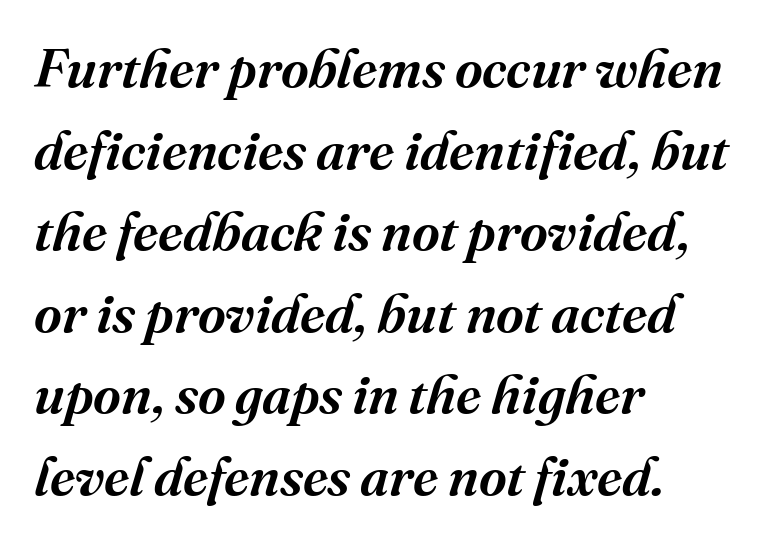
The typography opts for an oblique posture over an upright one. Each row of text sits above clean, open space. The rag falls on the right side of this text block. The rendering uses natural spacing where letterforms have individual widths. One glance says typical: line gaps are just what's usual.
